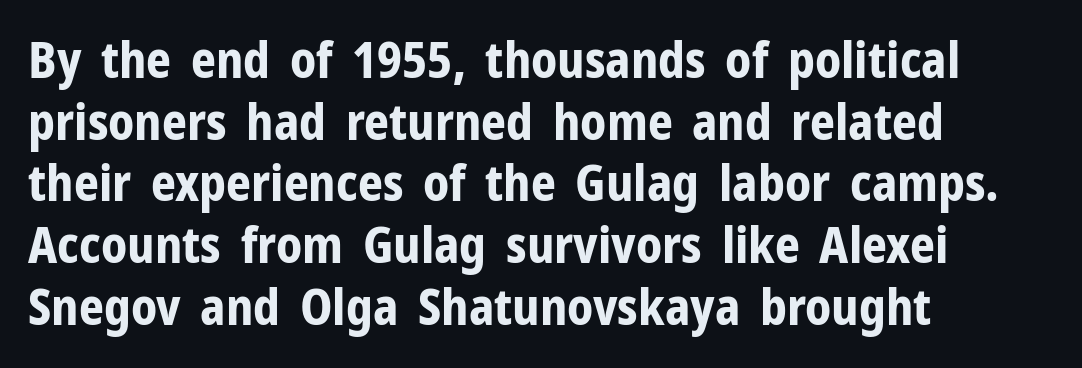
{"serif": "no", "italic": "no", "bold": "yes", "weight": "bold", "width": "normal", "stroke_contrast": "low", "x_height": "medium", "monospaced": "no", "underline": "no", "align": "left", "line_spacing": "normal", "line_spacing_ratio": 1.26, "letter_spacing": "normal", "letter_spacing_em": 0.0, "glyph_px": 49}
